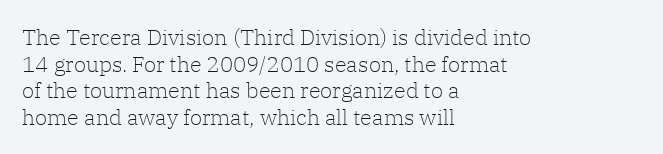
{"italic": "no", "bold": "no", "underline": "no", "align": "left", "line_spacing_ratio": 1.21, "letter_spacing": "normal", "letter_spacing_em": 0.0, "glyph_px": 22}
